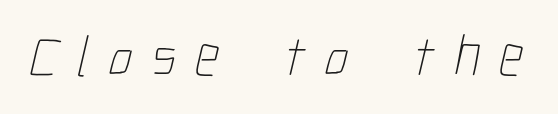
Q: Is the text bold? A: No.
Q: Is the text underlined? A: No.
Q: Is the spacing between letters normal or unusually wide? A: Unusually wide.
Q: Width (condensed, normal, or wide)? A: Condensed.
Q: Stroke contrast? A: Low.
Q: x-height? A: Medium.
Q: Monospaced? A: No.
